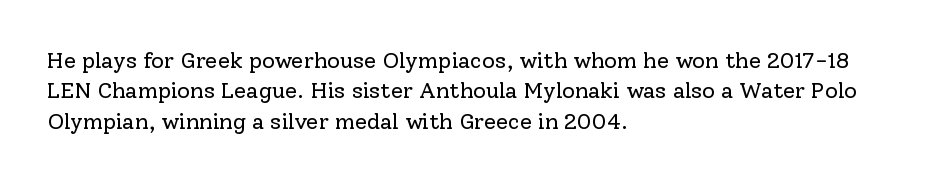
Q: Is the text bold? A: No.
Q: Is the text italic (slanted)? A: No, it is upright.
Q: Is the text underlined? A: No.
Q: How is the paragraph aligned? A: Left-aligned.
Q: Is the spacing between letters normal or unusually wide? A: Normal.
Q: Is the spacing between lines tight, normal or loose? A: Normal.
